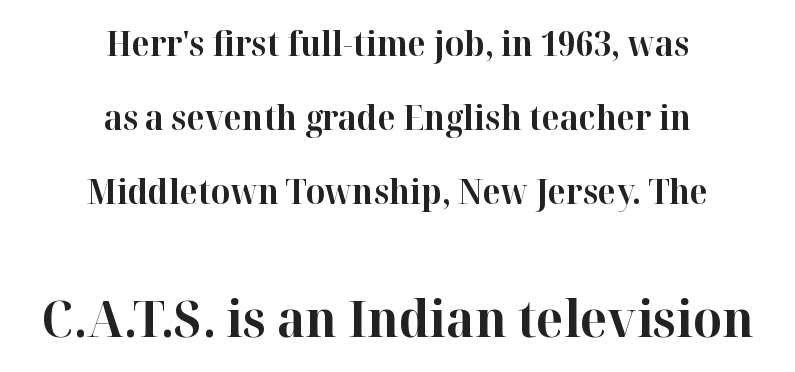
The image shows 51 px bold serif type, upright; set centered, loose line spacing (2.18x), normal letter spacing, not underlined; the second (bottom) block is 1.5x larger; high stroke contrast and a medium x-height.
